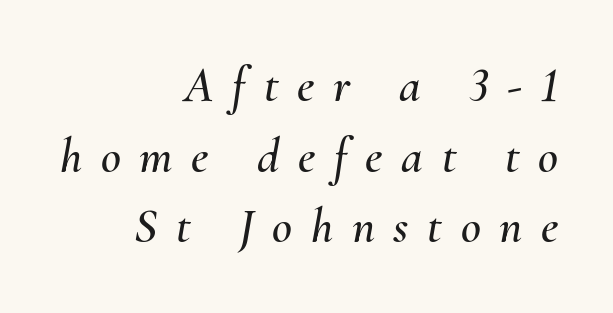
{"italic": "yes", "lean": "right", "slant_degrees": 10, "width": "normal", "stroke_contrast": "medium", "x_height": "small", "monospaced": "no", "underline": "no", "align": "right", "line_spacing": "normal", "line_spacing_ratio": 1.44, "letter_spacing": "wide", "letter_spacing_em": 0.38, "glyph_px": 49}
